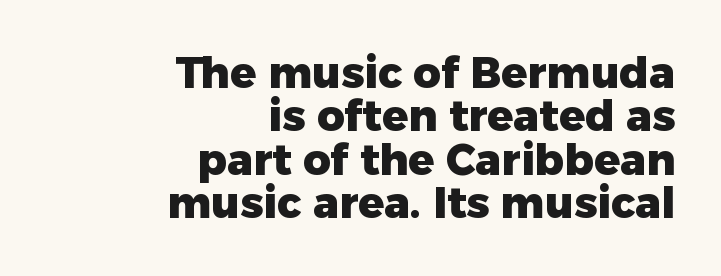
The image shows 43 px heavy sans-serif type, upright; set right-aligned, tight line spacing (1.01x), normal letter spacing, not underlined; low stroke contrast and a medium x-height.
